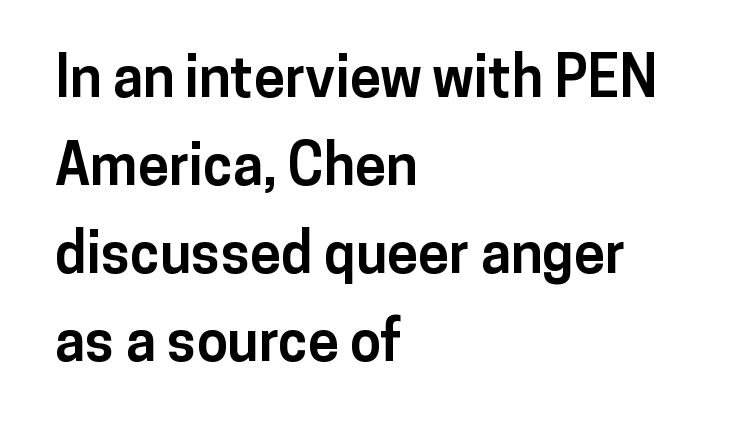
The image shows 56 px bold sans-serif type, upright; set left-aligned, normal line spacing (1.57x), normal letter spacing, not underlined; low stroke contrast and a medium x-height.
